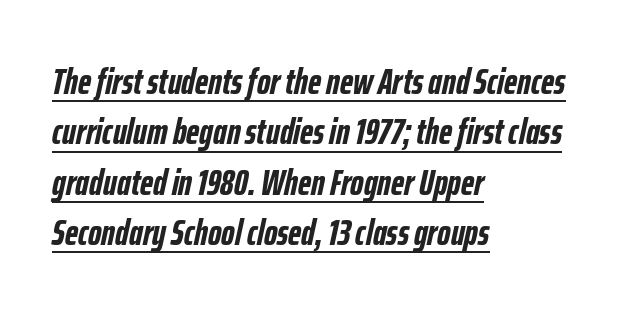
The image shows 37 px semibold, condensed type, italic (leaning right); set left-aligned, normal line spacing (1.36x), normal letter spacing, underlined; low stroke contrast and a medium x-height.
